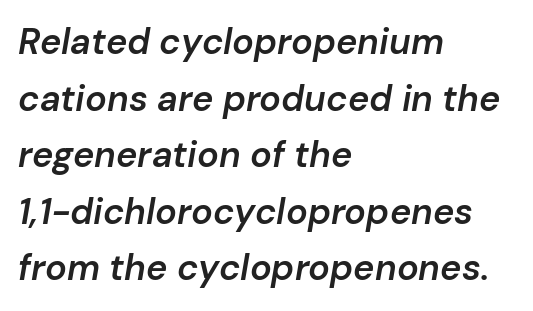
{"italic": "yes", "lean": "right", "slant_degrees": 10, "bold": "semi", "weight": "semibold", "width": "normal", "stroke_contrast": "low", "x_height": "medium", "monospaced": "no", "underline": "no", "align": "left", "line_spacing": "normal", "line_spacing_ratio": 1.57, "letter_spacing": "normal", "letter_spacing_em": 0.0, "glyph_px": 36}
